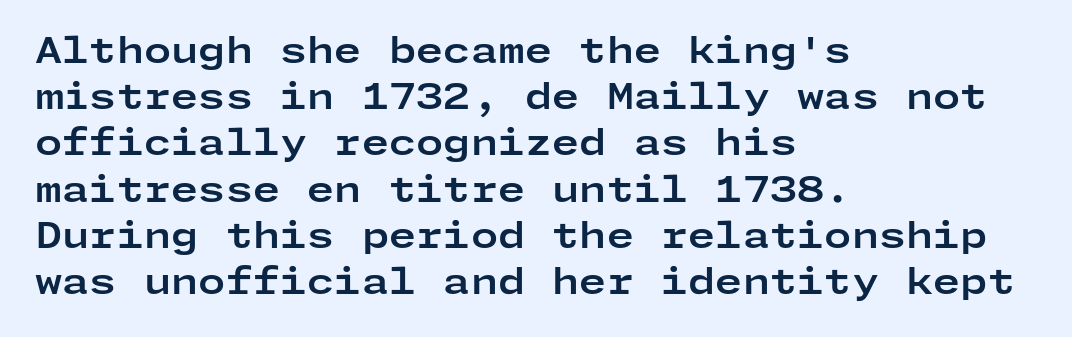
Casual observation: everything's shoved over to the left. The string is rendered with underlining switched off. Leading matches the norm, producing a regular column. Observe the absence of serifs on each vertical stroke in this sample.
